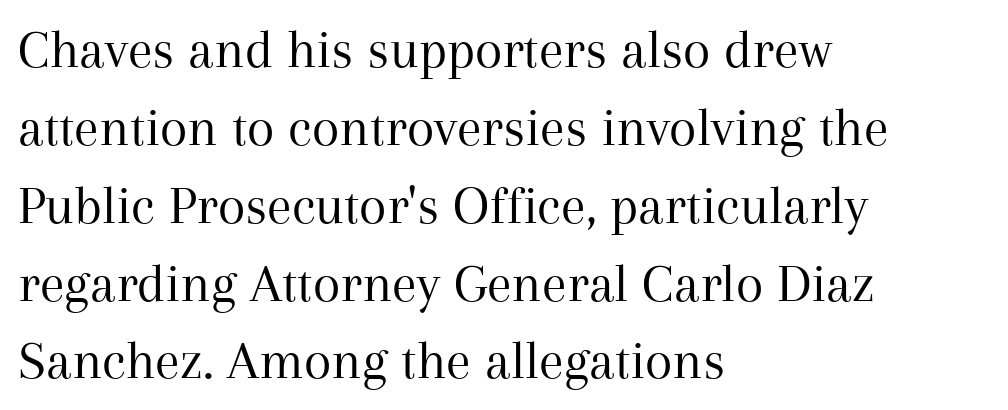
Varying glyph widths throughout — classic text-font behaviour. This rendering features lettering with no underline. This is roman type, the default non-slanted kind. Words appear dense and cohesive because spacing is normal. The paragraph shown leans on its left margin.
